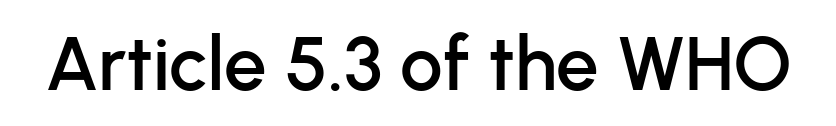
{"serif": "no", "italic": "no", "width": "normal", "stroke_contrast": "low", "x_height": "medium", "monospaced": "no", "underline": "no", "letter_spacing": "normal", "letter_spacing_em": 0.0, "glyph_px": 76}
